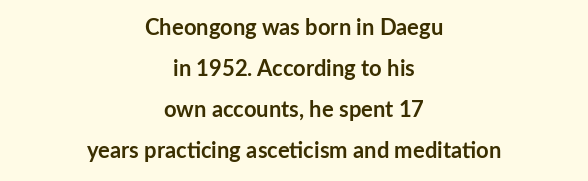
Q: Is the text bold? A: Yes.
Q: Is the text italic (slanted)? A: No, it is upright.
Q: Is the text underlined? A: No.
Q: How is the paragraph aligned? A: Centered.
Q: Is the spacing between letters normal or unusually wide? A: Normal.
